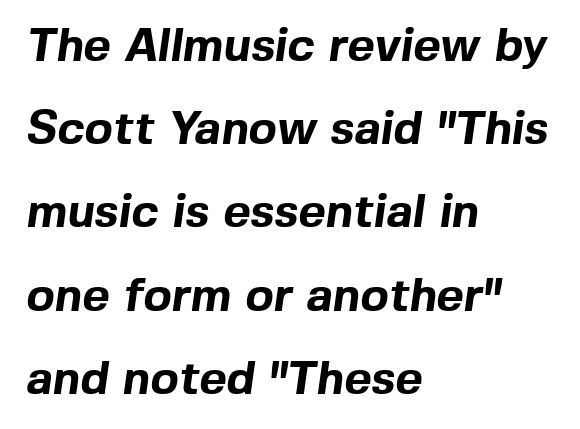
The image shows 47 px bold sans-serif type; set left-aligned, line spacing 1.77x, normal letter spacing, not underlined; a medium x-height.
